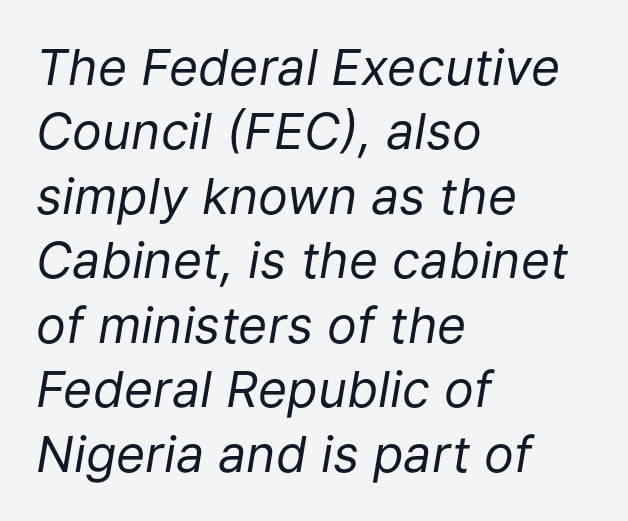
The image shows 50 px regular-weight type, italic (leaning right); set left-aligned, normal line spacing (1.29x), normal letter spacing, not underlined; low stroke contrast and a medium x-height.
